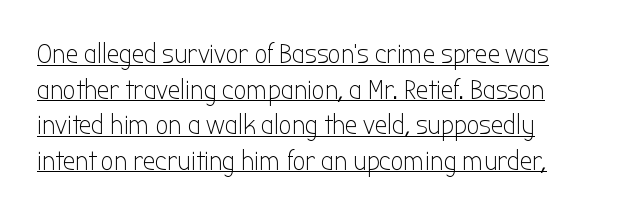
{"serif": "no", "italic": "no", "bold": "no", "weight": "light", "width": "condensed", "stroke_contrast": "low", "x_height": "medium", "monospaced": "no", "underline": "yes", "line_spacing": "normal", "line_spacing_ratio": 1.27, "letter_spacing": "normal", "letter_spacing_em": 0.0, "glyph_px": 28}
